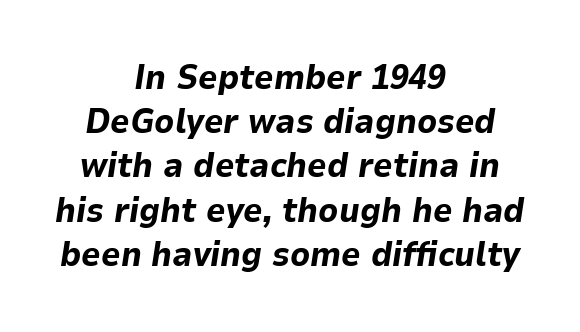
{"italic": "yes", "lean": "right", "slant_degrees": 9, "bold": "yes", "weight": "bold", "width": "normal", "stroke_contrast": "low", "x_height": "medium", "monospaced": "no", "underline": "no", "align": "center", "line_spacing": "normal", "line_spacing_ratio": 1.3, "letter_spacing": "normal", "letter_spacing_em": 0.0, "glyph_px": 34}
